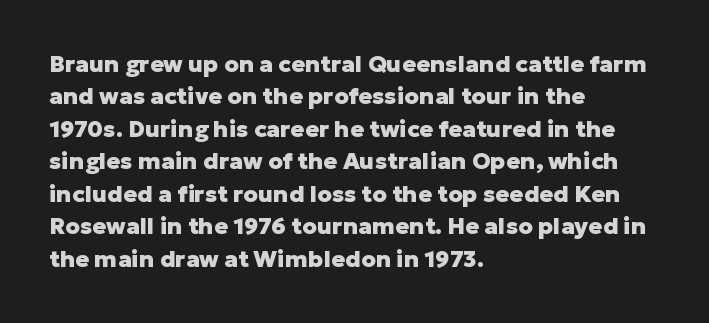
{"italic": "no", "bold": "yes", "underline": "no", "align": "left", "line_spacing": "normal", "line_spacing_ratio": 1.41, "letter_spacing": "normal", "letter_spacing_em": 0.0, "glyph_px": 23}
